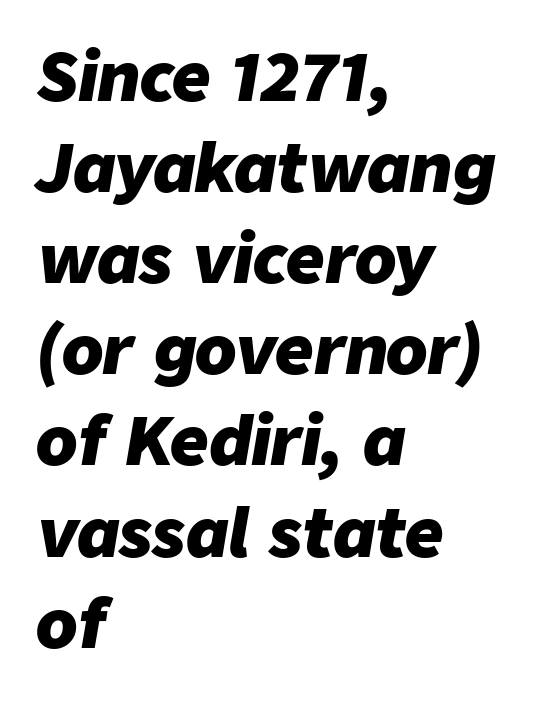
{"italic": "yes", "lean": "right", "slant_degrees": 9, "bold": "yes", "weight": "heavy", "width": "normal", "stroke_contrast": "low", "x_height": "medium", "monospaced": "no", "underline": "no", "align": "left", "line_spacing": "normal", "line_spacing_ratio": 1.36, "letter_spacing": "normal", "letter_spacing_em": 0.0, "glyph_px": 67}
